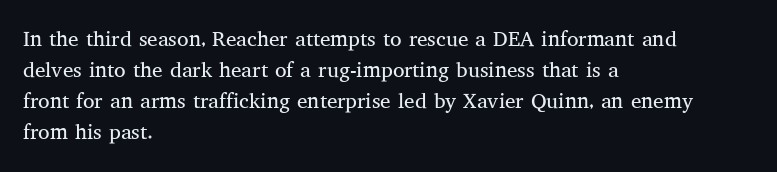
No chunkiness to these letters — they're not bold. The area under the type is left untouched. This rendering uses left alignment, leaving the right contour irregular. The font's upright variant was chosen for this text. Compared with typical body copy, the letter spacing here is the same.
